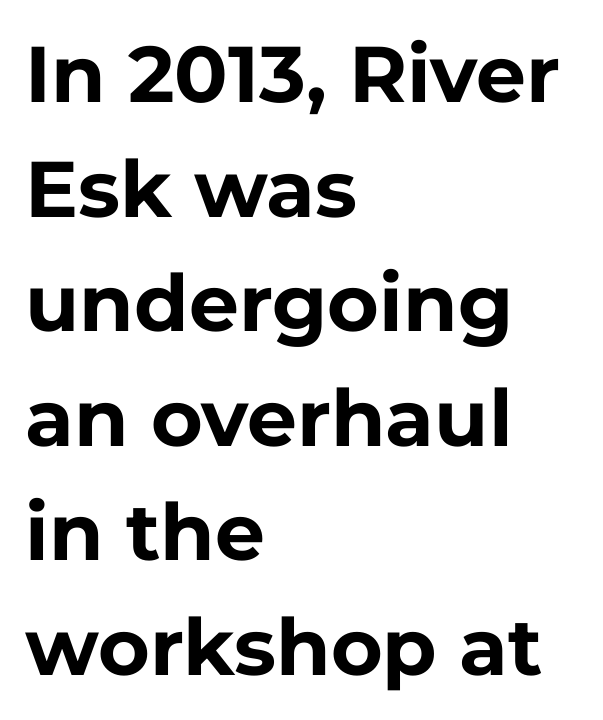
The image shows 79 px bold sans-serif type, upright; set left-aligned, normal line spacing (1.45x), normal letter spacing, not underlined; low stroke contrast and a medium x-height.
